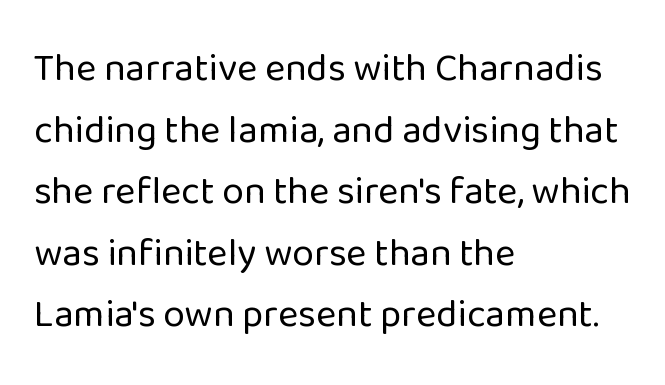
The image shows 39 px regular-weight sans-serif type, upright; set left-aligned, normal line spacing (1.58x), normal letter spacing, not underlined; low stroke contrast and a medium x-height.
